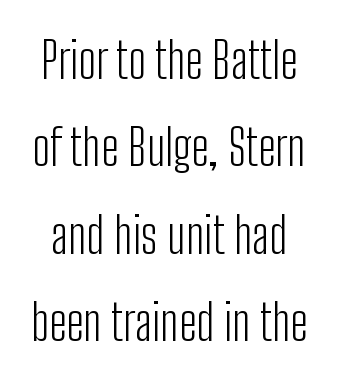
Spacing between characters is what you'd get straight out of the box. When letters stand straight like this, we call the style roman or upright. Bare-footed words on every line. Stroke mass is kept to a normal reading level or below.
